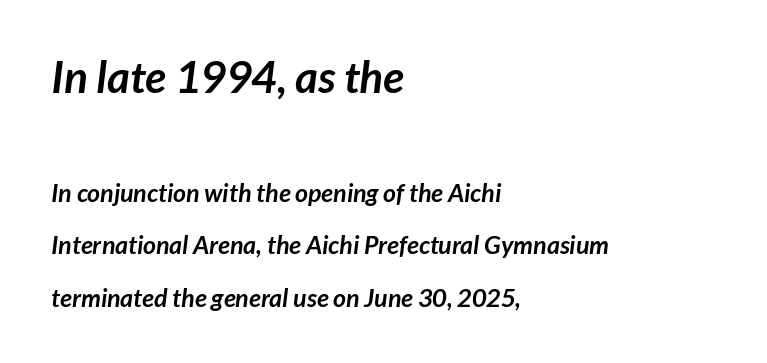
The image shows 44 px semibold sans-serif type; set left-aligned, loose line spacing (2.09x), normal letter spacing, not underlined; the first (top) block is 1.76x larger; low stroke contrast and a medium x-height.
